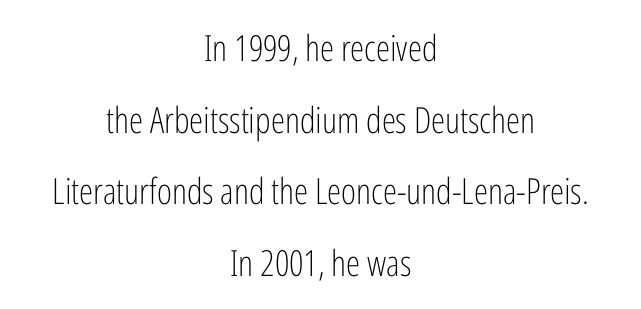
Q: Is the text bold? A: No.
Q: Is the text italic (slanted)? A: No, it is upright.
Q: Is the typeface a serif or a sans-serif typeface? A: Sans-serif.
Q: Is the text underlined? A: No.
Q: How is the paragraph aligned? A: Centered.
Q: Is the spacing between letters normal or unusually wide? A: Normal.
Q: Is the spacing between lines tight, normal or loose? A: Loose.
Q: Width (condensed, normal, or wide)? A: Condensed.
Q: Stroke contrast? A: Low.
Q: x-height? A: Medium.
Q: Monospaced? A: No.
